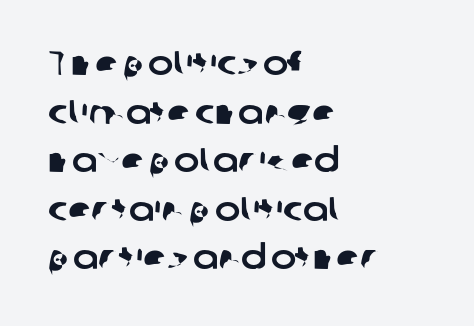
{"serif": "no", "width": "normal", "stroke_contrast": "low", "x_height": "medium", "monospaced": "no", "underline": "no", "align": "left", "line_spacing": "normal", "line_spacing_ratio": 1.43, "letter_spacing": "normal", "letter_spacing_em": 0.0, "glyph_px": 34}
